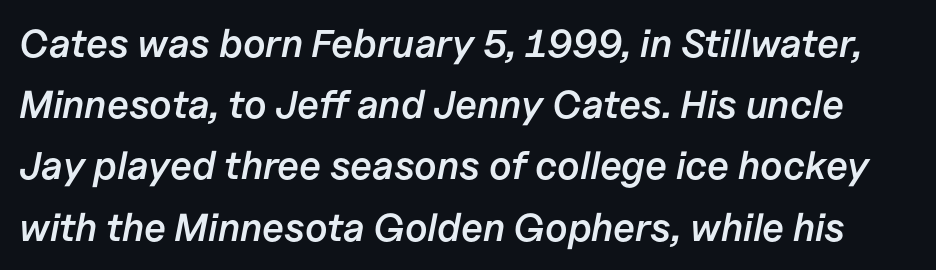
The image shows 39 px semibold type, italic (leaning right); set normal line spacing (1.57x), normal letter spacing, not underlined; low stroke contrast and a medium x-height.
